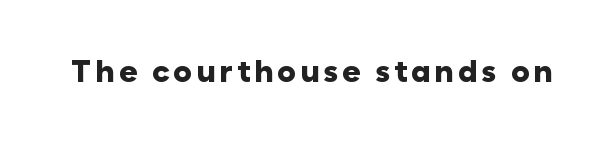
The image shows 31 px heavy sans-serif type, upright; set not underlined; low stroke contrast and a medium x-height.
